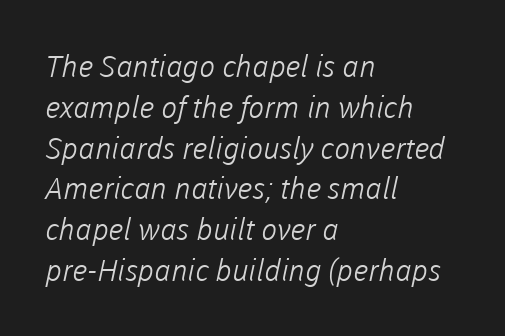
No chunkiness to these letters — they're not bold. The specimen omits any rule beneath the text block's lines. The passage shown stacks its lines at a standard gap. Character widths vary here, with narrow letters taking less room than wide ones. Visually the block forms a straight wall on the left and a jagged coastline on the right.
